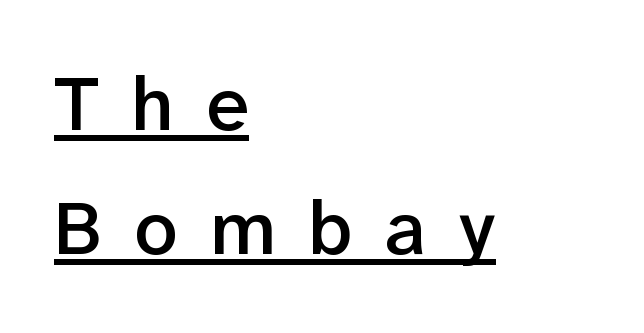
{"serif": "no", "italic": "no", "bold": "semi", "weight": "semibold", "width": "normal", "stroke_contrast": "low", "x_height": "medium", "monospaced": "no", "underline": "yes", "align": "left", "line_spacing": "normal", "line_spacing_ratio": 1.61, "letter_spacing": "wide", "letter_spacing_em": 0.42, "glyph_px": 77}
